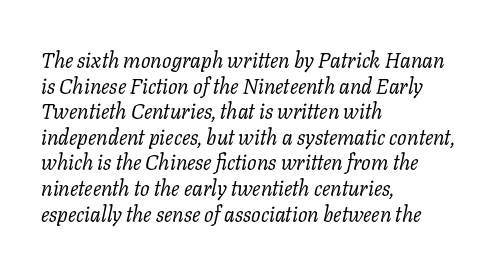
Q: Is the text bold? A: No.
Q: Is the text italic (slanted)? A: Yes, it leans right by about 11 degrees.
Q: Is the text underlined? A: No.
Q: How is the paragraph aligned? A: Left-aligned.
Q: Is the spacing between letters normal or unusually wide? A: Normal.
